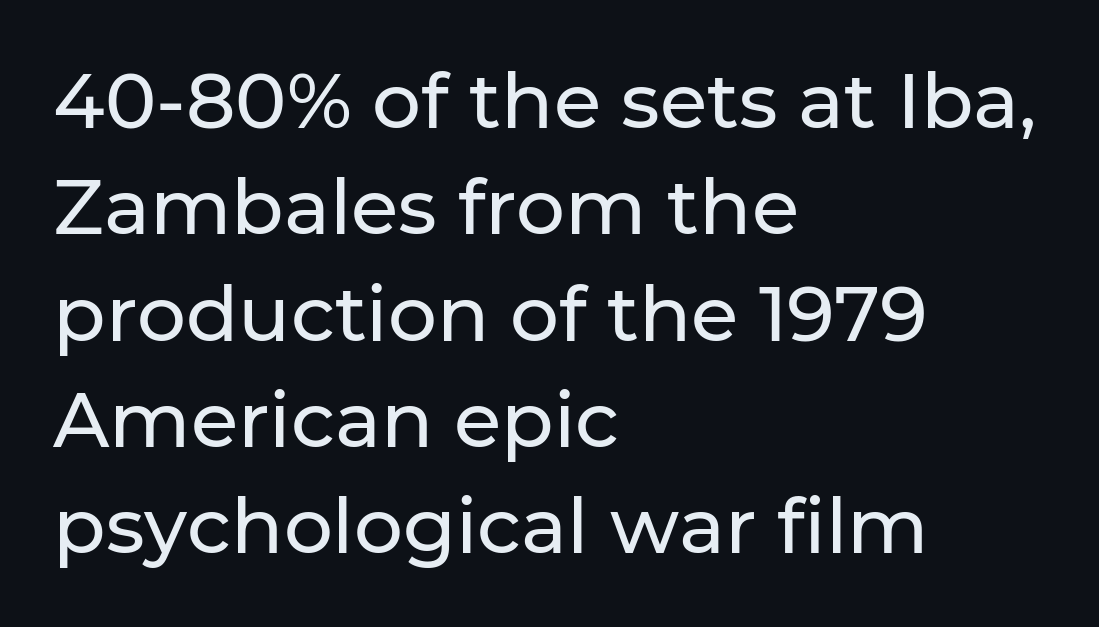
The image shows 77 px sans-serif type, upright; set left-aligned, normal line spacing (1.38x), normal letter spacing, not underlined; low stroke contrast and a medium x-height.
